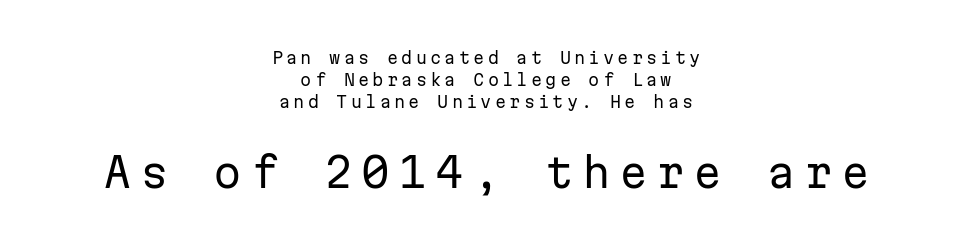
{"serif": "no", "italic": "no", "bold": "no", "weight": "regular", "width": "normal", "stroke_contrast": "low", "x_height": "medium", "monospaced": "yes", "underline": "no", "align": "center", "line_spacing": "normal", "line_spacing_ratio": 1.37, "letter_spacing": "wide", "letter_spacing_em": 0.2, "larger_block": "second", "size_ratio": 2.56, "glyph_px": 41}
